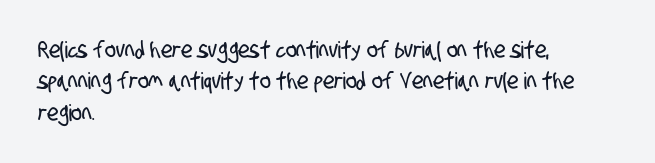
Q: Is the text underlined? A: No.
Q: How is the paragraph aligned? A: Left-aligned.
Q: Is the spacing between letters normal or unusually wide? A: Normal.
Q: Is the spacing between lines tight, normal or loose? A: Normal.
